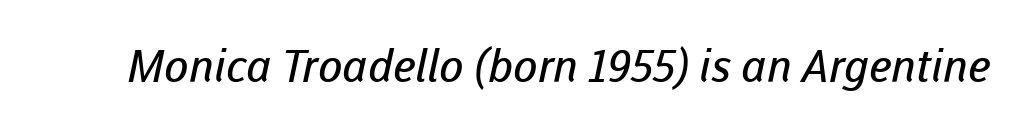
Q: Is the text bold? A: No.
Q: Is the typeface a serif or a sans-serif typeface? A: Sans-serif.
Q: Is the text underlined? A: No.
Q: Is the spacing between letters normal or unusually wide? A: Normal.
Q: Width (condensed, normal, or wide)? A: Normal.
Q: Stroke contrast? A: Low.
Q: x-height? A: Medium.
Q: Monospaced? A: No.
